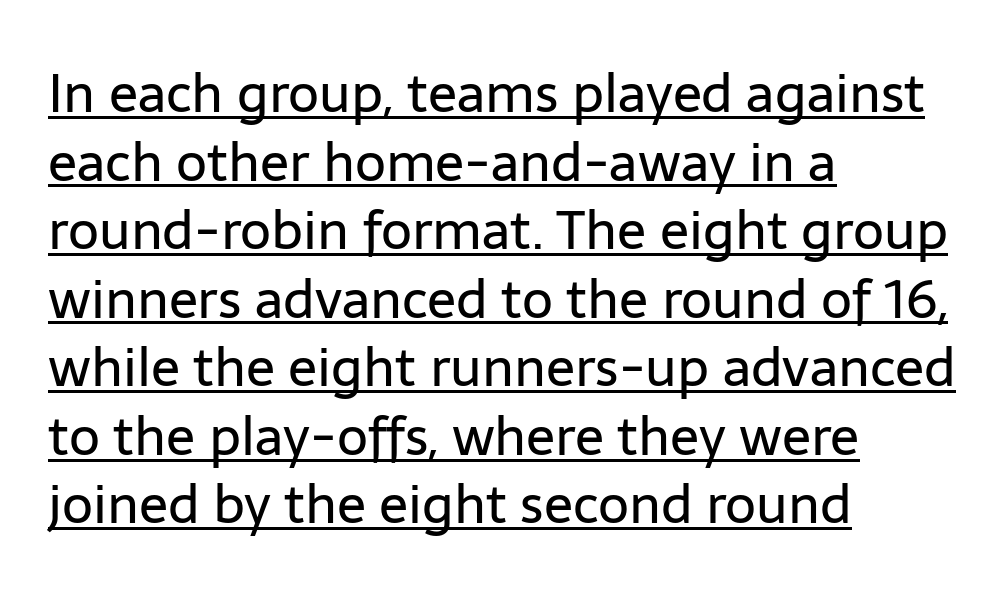
The image shows 54 px regular-weight sans-serif type, upright; set left-aligned, normal line spacing (1.27x), normal letter spacing, underlined; low stroke contrast and a medium x-height.
